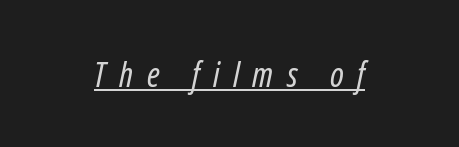
Q: Is the text bold? A: No.
Q: Is the text italic (slanted)? A: Yes, it leans right by about 12 degrees.
Q: Is the text underlined? A: Yes.
Q: Is the spacing between letters normal or unusually wide? A: Unusually wide.
Q: Width (condensed, normal, or wide)? A: Condensed.
Q: Stroke contrast? A: Low.
Q: x-height? A: Medium.
Q: Monospaced? A: No.
